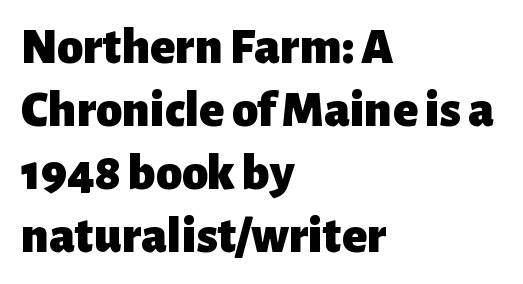
The image shows 52 px heavy sans-serif type, upright; set left-aligned, line spacing 1.21x, normal letter spacing, not underlined; low stroke contrast and a medium x-height.
